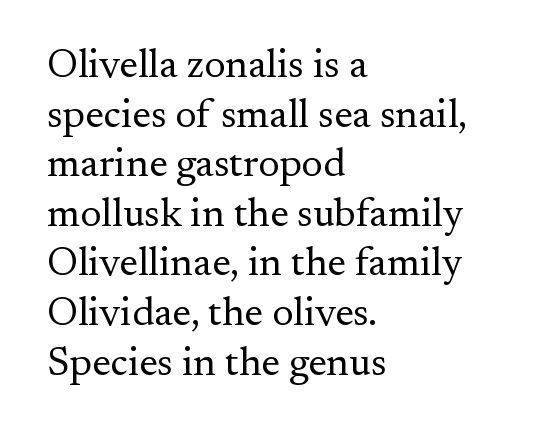
Q: Is the text bold? A: No.
Q: Is the text italic (slanted)? A: No, it is upright.
Q: Is the typeface a serif or a sans-serif typeface? A: Serif.
Q: Is the text underlined? A: No.
Q: How is the paragraph aligned? A: Left-aligned.
Q: Is the spacing between letters normal or unusually wide? A: Normal.
Q: Width (condensed, normal, or wide)? A: Normal.
Q: Stroke contrast? A: Medium.
Q: x-height? A: Small.
Q: Monospaced? A: No.
